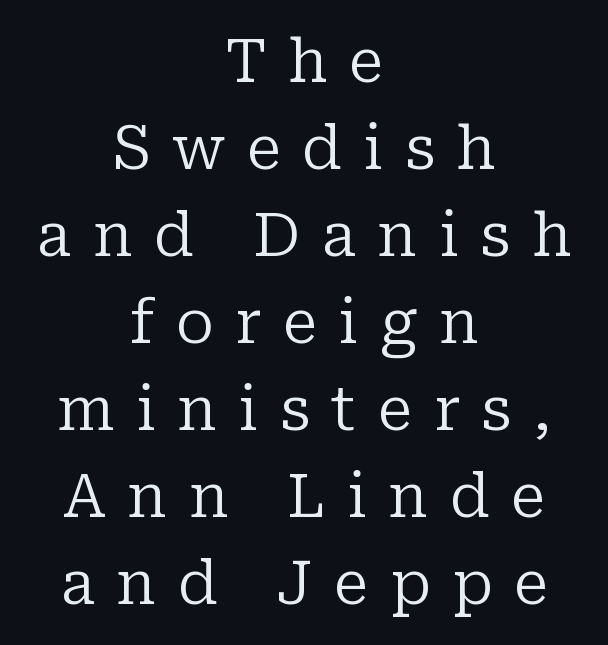
The image shows 60 px regular-weight serif type, upright; set centered, normal line spacing (1.45x), unusually wide letter spacing (+0.36 em), not underlined; low stroke contrast and a medium x-height.
